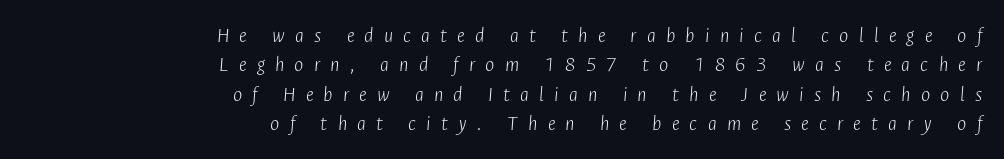
Q: Is the text bold? A: No.
Q: Is the text italic (slanted)? A: Yes, it leans right by about 4 degrees.
Q: Is the text underlined? A: No.
Q: How is the paragraph aligned? A: Right-aligned.
Q: Is the spacing between letters normal or unusually wide? A: Unusually wide.
Q: Is the spacing between lines tight, normal or loose? A: Normal.
